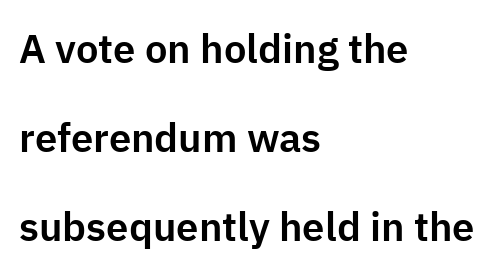
Q: Is the text italic (slanted)? A: No, it is upright.
Q: Is the typeface a serif or a sans-serif typeface? A: Sans-serif.
Q: Is the text underlined? A: No.
Q: How is the paragraph aligned? A: Left-aligned.
Q: Is the spacing between letters normal or unusually wide? A: Normal.
Q: Is the spacing between lines tight, normal or loose? A: Loose.
Q: Width (condensed, normal, or wide)? A: Normal.
Q: Stroke contrast? A: Low.
Q: x-height? A: Medium.
Q: Monospaced? A: No.
